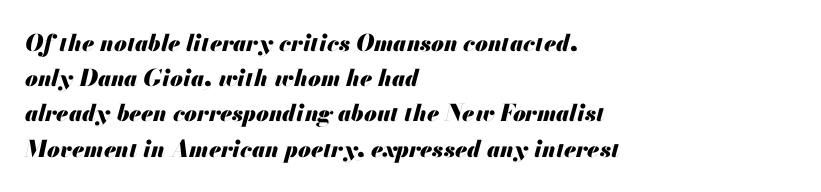
Quick note: italic. Underline: absent. The compositor pushed each line to the left boundary. The rendering uses a moderate line-height, typical for paragraphs. Bold? Absolutely — the strokes are thick and heavy.
